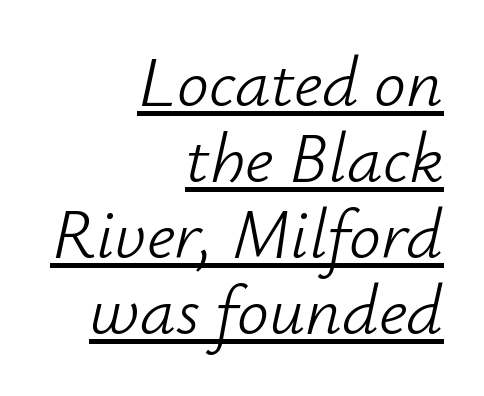
Q: Is the text bold? A: No.
Q: Is the text italic (slanted)? A: Yes, it leans right by about 12 degrees.
Q: Is the text underlined? A: Yes.
Q: How is the paragraph aligned? A: Right-aligned.
Q: Is the spacing between letters normal or unusually wide? A: Normal.
Q: Is the spacing between lines tight, normal or loose? A: Tight.
Q: Width (condensed, normal, or wide)? A: Normal.
Q: Stroke contrast? A: Low.
Q: x-height? A: Small.
Q: Monospaced? A: No.
